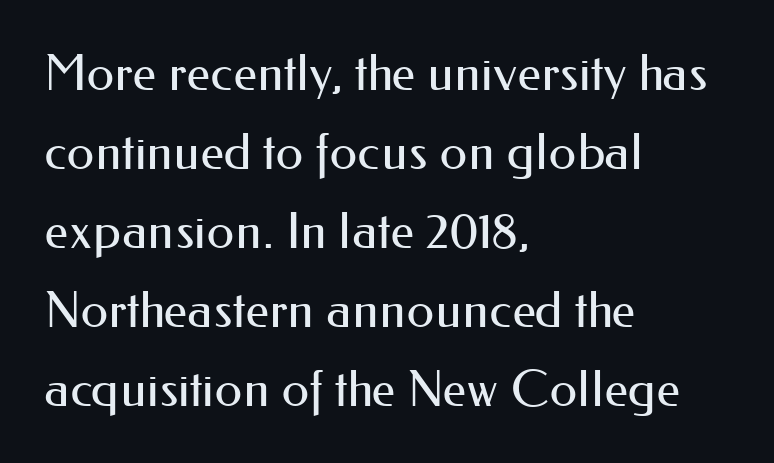
The image shows 50 px regular-weight sans-serif type, upright; set left-aligned, normal line spacing (1.58x), normal letter spacing, not underlined; medium stroke contrast and a small x-height.
